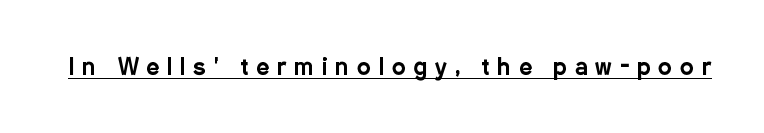
The lettering holds an erect, upright posture throughout. There is plenty of visible air inserted between adjacent glyphs. The words here are underlined.
